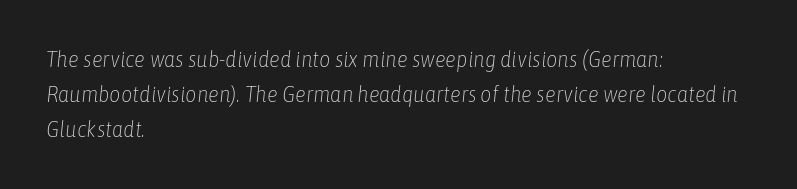
Q: Is the text bold? A: No.
Q: Is the text italic (slanted)? A: Yes, it leans right by about 6 degrees.
Q: Is the text underlined? A: No.
Q: How is the paragraph aligned? A: Left-aligned.
Q: Is the spacing between letters normal or unusually wide? A: Normal.
Q: Is the spacing between lines tight, normal or loose? A: Normal.
